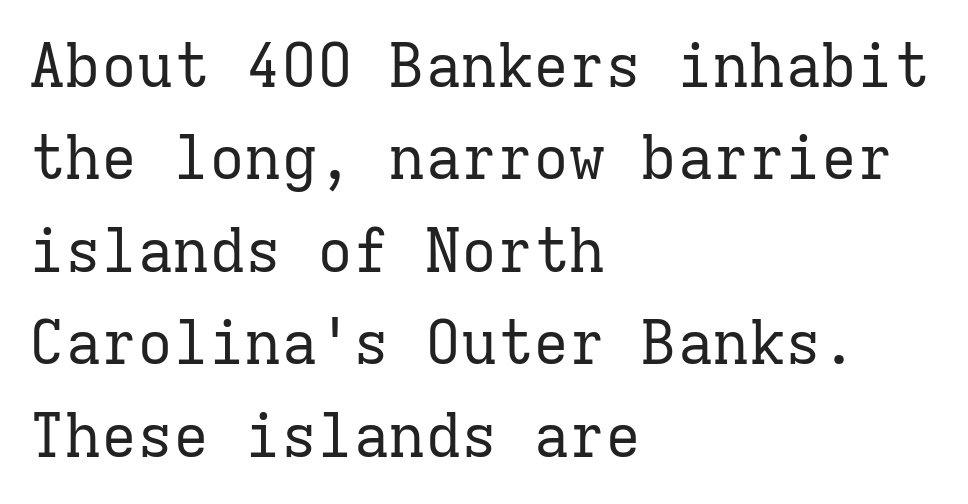
To sum up the face: it has serifs. These lines are rendered in a fixed-pitch font. Plain, unruled lines of type. Vertical strokes here are truly vertical. The line texture is even and compact thanks to regular tracking. Quick note: interline space is typical.
